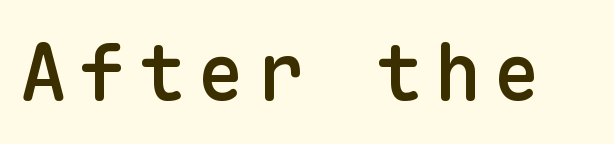
The image shows 78 px semibold sans-serif type, upright, monospaced; set not underlined; low stroke contrast and a medium x-height.
